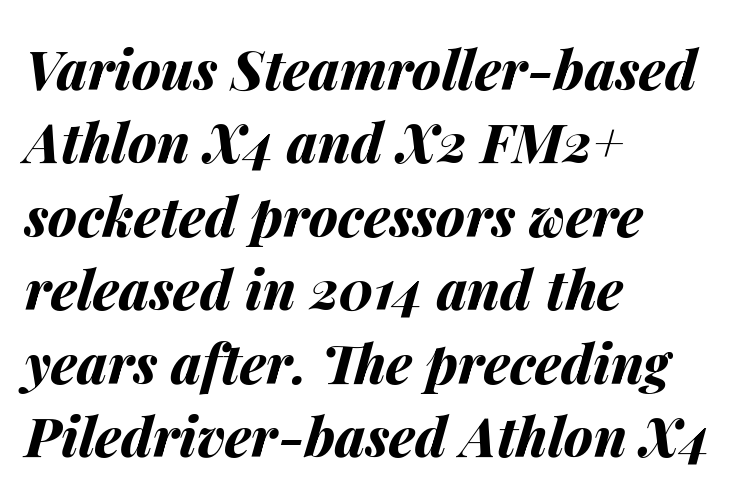
The passage shown is typed in a proportional face where columns would drift. The tracking reads as untouched default to a designer's eye. The compositor pushed each line to the left boundary. Weight: bold. The passage shown stacks its lines at a standard gap. Plain, unruled lines of type.
